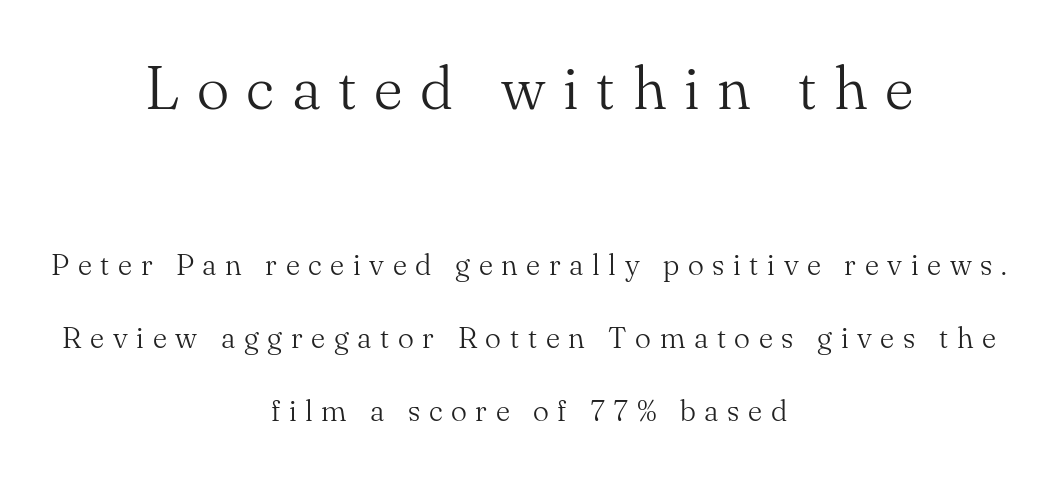
{"serif": "yes", "italic": "no", "bold": "no", "weight": "light", "width": "normal", "stroke_contrast": "medium", "x_height": "small", "monospaced": "no", "underline": "no", "align": "center", "line_spacing": "loose", "line_spacing_ratio": 2.42, "letter_spacing": "wide", "letter_spacing_em": 0.29, "larger_block": "first", "size_ratio": 2.03, "glyph_px": 61}
